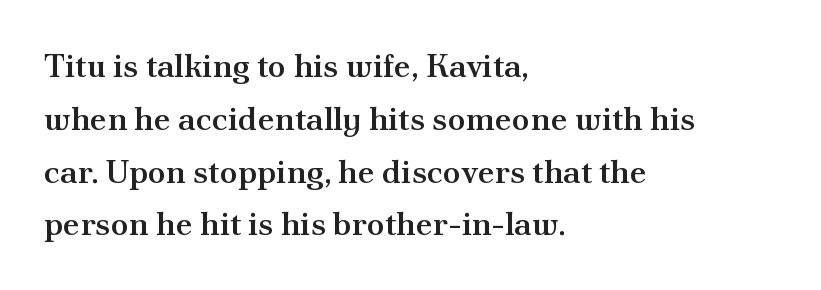
The letters advance in unequal steps, a hallmark of proportional type. The strip under each line holds only bare page. Serif or sans? Serif — the stroke terminals have little feet. Summary of weight: moderately heavy, a semibold. The typesetter chose a ragged-right arrangement here.
